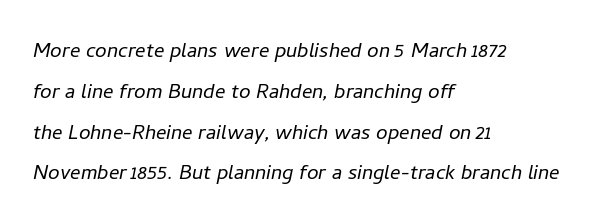
{"italic": "yes", "lean": "right", "slant_degrees": 11, "bold": "no", "underline": "no", "align": "left", "line_spacing": "normal", "line_spacing_ratio": 1.57, "letter_spacing": "normal", "letter_spacing_em": 0.0, "glyph_px": 26}
